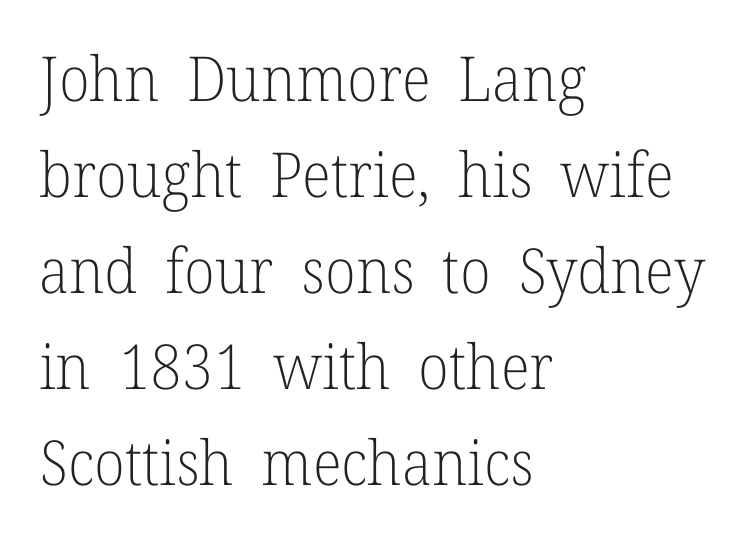
{"serif": "yes", "italic": "no", "bold": "no", "weight": "light", "width": "normal", "stroke_contrast": "low", "x_height": "medium", "monospaced": "no", "underline": "no", "align": "left", "line_spacing": "normal", "line_spacing_ratio": 1.55, "letter_spacing": "normal", "letter_spacing_em": 0.0, "glyph_px": 62}
